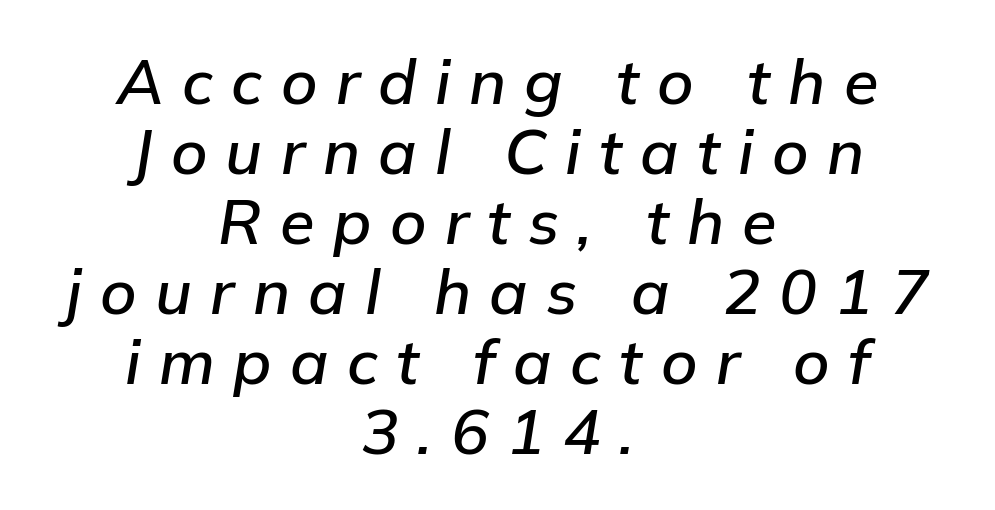
The paragraph has two soft edges and a firm central axis. A typesetter would call this proportional, since set widths differ per character. The strip under each line holds only bare page. The horizontal fit of the characters is loose and conspicuously gappy. Quick note: italic.
